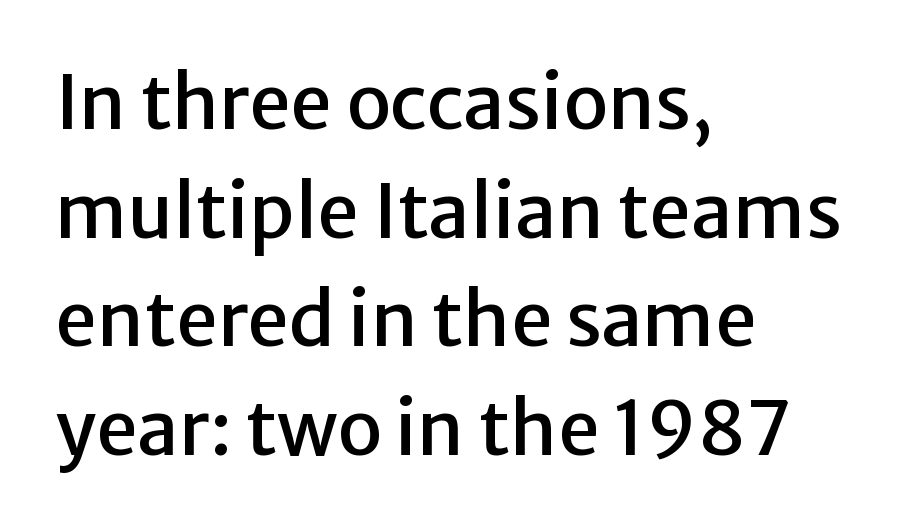
Short note: letters normally spaced. Varying glyph widths throughout — classic text-font behaviour. Where is the straight margin? On the left. The line-height multiplier appears to be the usual default. The passage shown is typeset with a sans-serif family. Type without underlining.
